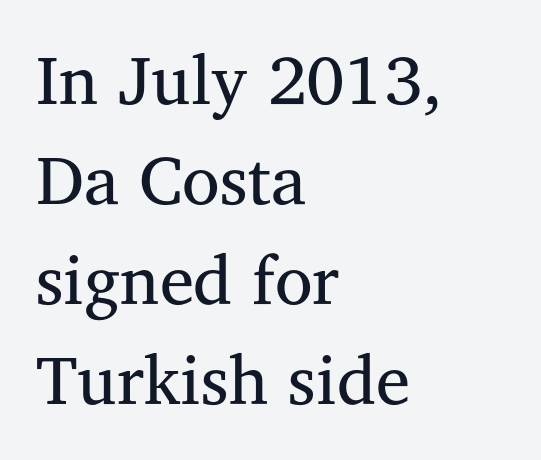
{"serif": "yes", "italic": "no", "bold": "no", "weight": "regular", "width": "normal", "stroke_contrast": "medium", "x_height": "medium", "monospaced": "no", "underline": "no", "align": "left", "line_spacing": "normal", "line_spacing_ratio": 1.45, "letter_spacing": "normal", "letter_spacing_em": 0.0, "glyph_px": 69}
